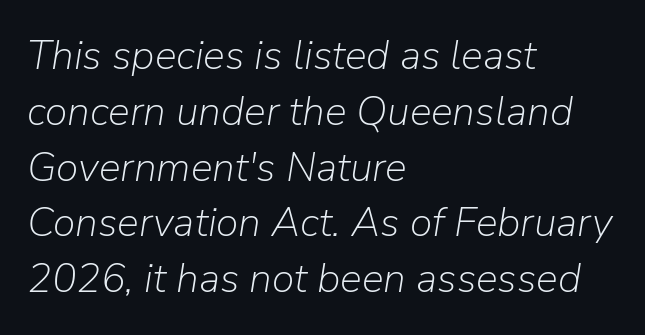
The image shows 41 px light type, italic (leaning right); set left-aligned, normal line spacing (1.36x), normal letter spacing, not underlined; low stroke contrast and a medium x-height.
